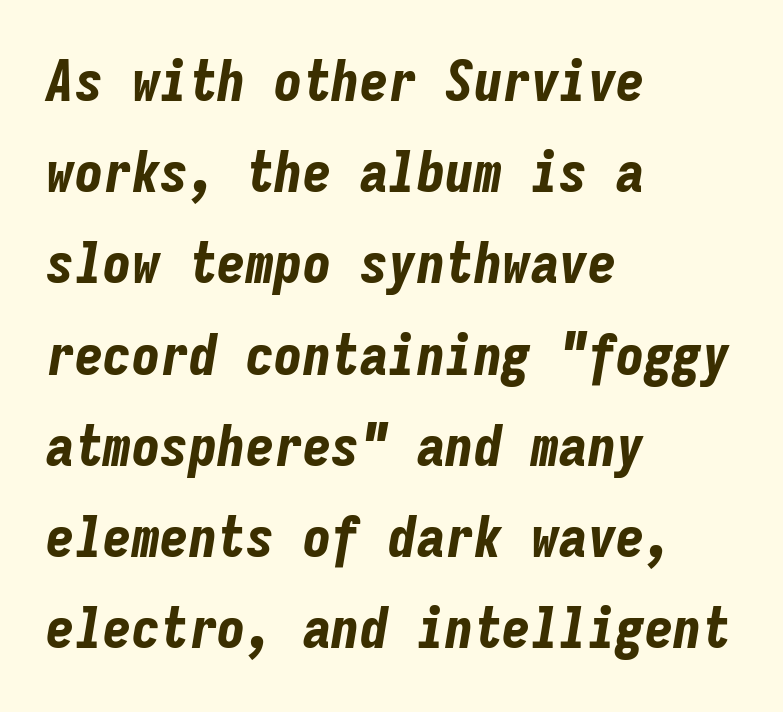
{"italic": "yes", "lean": "right", "slant_degrees": 9, "bold": "yes", "weight": "bold", "width": "condensed", "stroke_contrast": "low", "x_height": "medium", "monospaced": "yes", "underline": "no", "align": "left", "line_spacing": "normal", "line_spacing_ratio": 1.6, "letter_spacing": "normal", "letter_spacing_em": 0.0, "glyph_px": 57}
